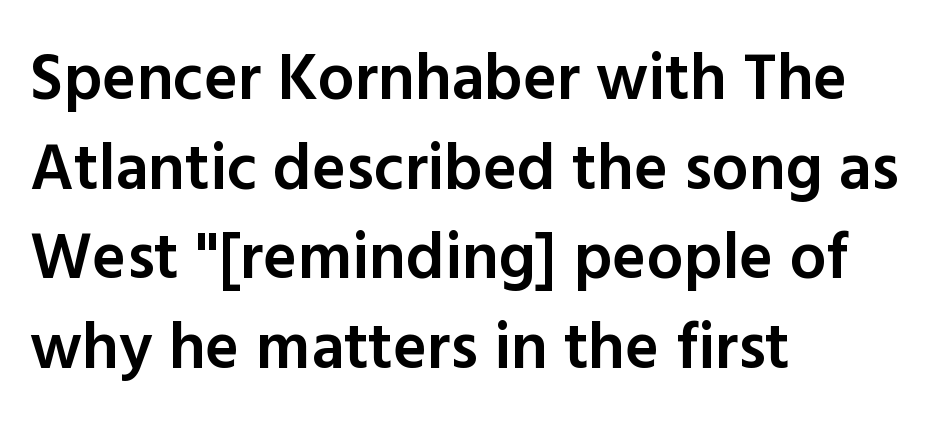
The image shows 65 px semibold sans-serif type, upright; set left-aligned, normal line spacing (1.38x), normal letter spacing, not underlined; a medium x-height.
